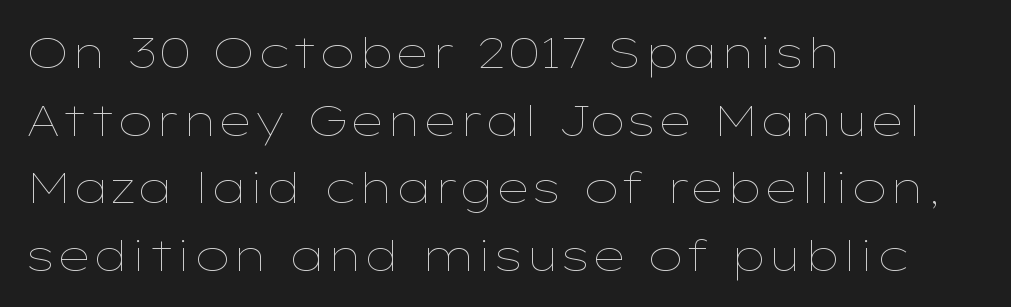
The image shows 43 px thin, wide type, upright; set left-aligned, normal line spacing (1.57x), normal letter spacing, not underlined; low stroke contrast and a medium x-height.
